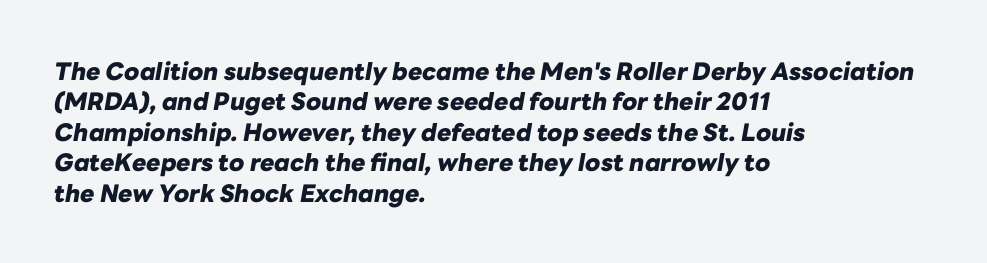
{"italic": "yes", "lean": "right", "slant_degrees": 10, "bold": "yes", "underline": "no", "align": "left", "line_spacing": "normal", "line_spacing_ratio": 1.27, "letter_spacing": "normal", "letter_spacing_em": 0.0, "glyph_px": 24}
